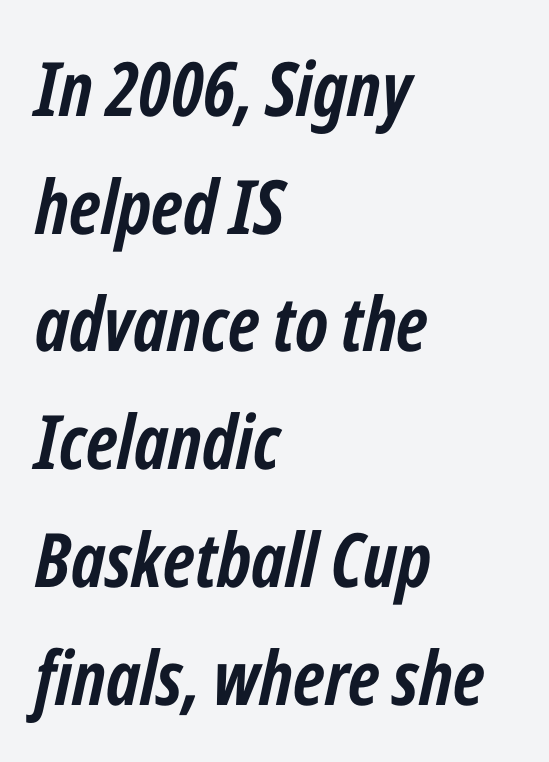
The rows are spaced the way most documents space them. Notice how the stems are inclined rather than vertical — that's the hallmark of italics. Descender tails drop into unmarked territory. This sample has the flowing, uneven cadence of proportional lettering.
